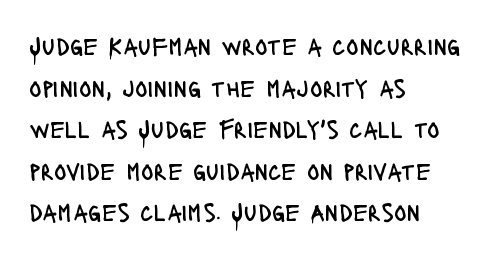
Rule under the text: the space is simply empty. One-word summary of the alignment: left. Stroke thickness stays within the range of a standard reading face or lighter. Rows of type keep a routine distance in the vertical direction. Ascenders rise straight up at ninety degrees. The tracking reads as untouched default to a designer's eye.
